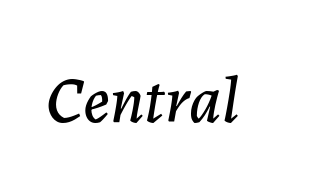
Q: Is the text italic (slanted)? A: Yes, it leans right by about 7 degrees.
Q: Is the text underlined? A: No.
Q: Is the spacing between letters normal or unusually wide? A: Normal.
Q: Width (condensed, normal, or wide)? A: Normal.
Q: Stroke contrast? A: Low.
Q: x-height? A: Medium.
Q: Monospaced? A: No.
